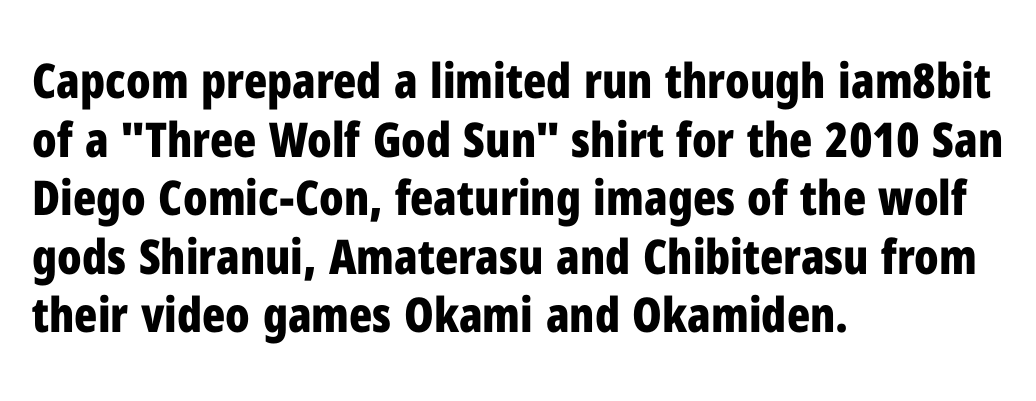
Q: Is the text bold? A: Yes.
Q: Is the text italic (slanted)? A: No, it is upright.
Q: Is the typeface a serif or a sans-serif typeface? A: Sans-serif.
Q: Is the text underlined? A: No.
Q: How is the paragraph aligned? A: Left-aligned.
Q: Is the spacing between letters normal or unusually wide? A: Normal.
Q: Width (condensed, normal, or wide)? A: Condensed.
Q: Stroke contrast? A: Low.
Q: x-height? A: Medium.
Q: Monospaced? A: No.
